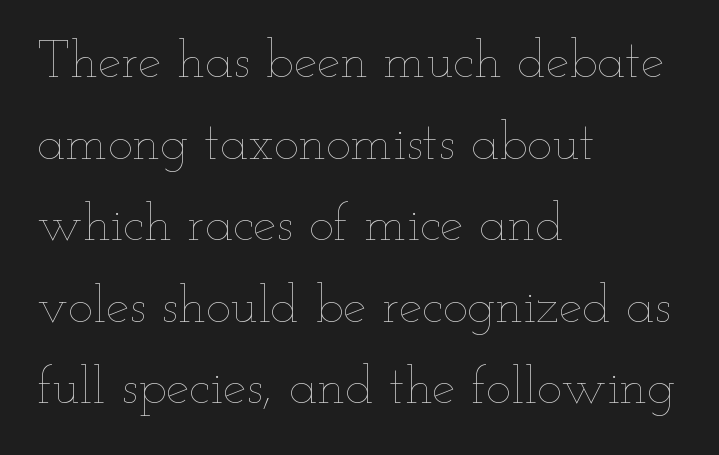
The image shows 53 px thin, wide type, upright; set left-aligned, normal line spacing (1.54x), normal letter spacing, not underlined; low stroke contrast and a small x-height.
